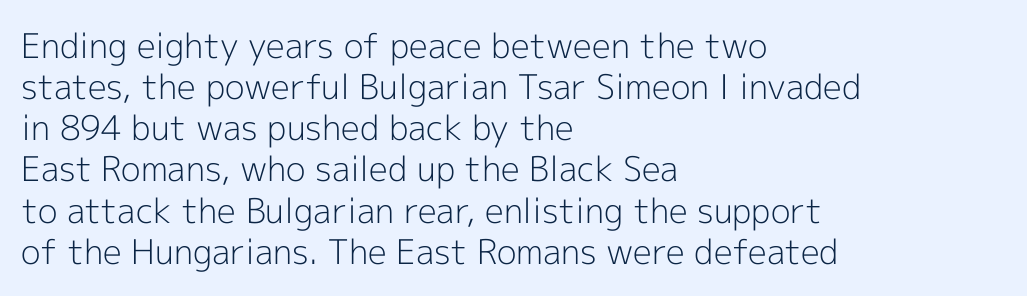
Q: Is the text bold? A: No.
Q: Is the text italic (slanted)? A: No, it is upright.
Q: Is the typeface a serif or a sans-serif typeface? A: Sans-serif.
Q: Is the text underlined? A: No.
Q: How is the paragraph aligned? A: Left-aligned.
Q: Is the spacing between letters normal or unusually wide? A: Normal.
Q: Width (condensed, normal, or wide)? A: Normal.
Q: x-height? A: Medium.
Q: Monospaced? A: No.
